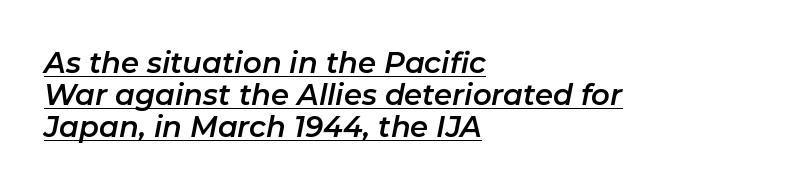
Q: Is the text italic (slanted)? A: Yes, it leans right by about 11 degrees.
Q: Is the text underlined? A: Yes.
Q: How is the paragraph aligned? A: Left-aligned.
Q: Is the spacing between letters normal or unusually wide? A: Normal.
Q: Is the spacing between lines tight, normal or loose? A: Tight.
Q: Width (condensed, normal, or wide)? A: Normal.
Q: Stroke contrast? A: Low.
Q: x-height? A: Medium.
Q: Monospaced? A: No.
